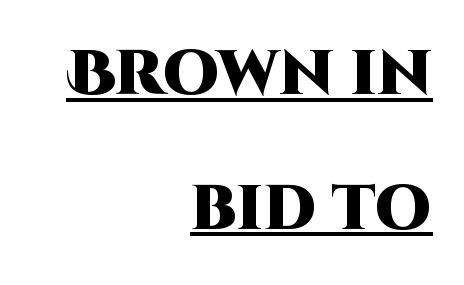
Q: Is the text bold? A: Yes.
Q: Is the text italic (slanted)? A: No, it is upright.
Q: Is the typeface a serif or a sans-serif typeface? A: Sans-serif.
Q: Is the text underlined? A: Yes.
Q: How is the paragraph aligned? A: Right-aligned.
Q: Is the spacing between letters normal or unusually wide? A: Normal.
Q: Is the spacing between lines tight, normal or loose? A: Loose.
Q: Width (condensed, normal, or wide)? A: Normal.
Q: Stroke contrast? A: High.
Q: x-height? A: Large.
Q: Monospaced? A: No.
